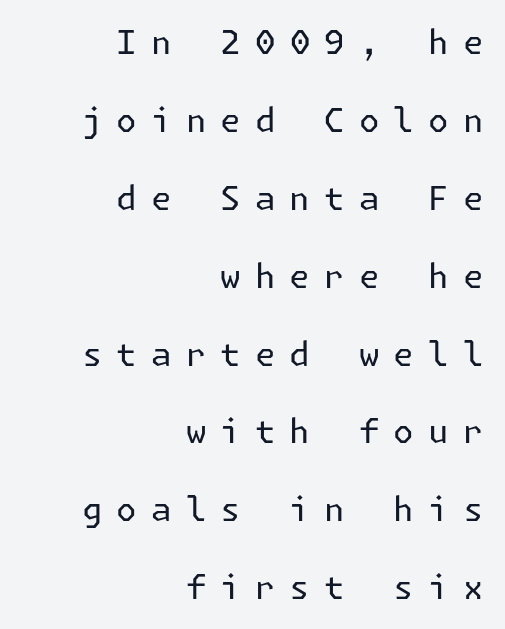
Q: Is the text bold? A: No.
Q: Is the text italic (slanted)? A: No, it is upright.
Q: Is the typeface a serif or a sans-serif typeface? A: Sans-serif.
Q: Is the text underlined? A: No.
Q: How is the paragraph aligned? A: Right-aligned.
Q: Is the spacing between letters normal or unusually wide? A: Unusually wide.
Q: Is the spacing between lines tight, normal or loose? A: Loose.
Q: Width (condensed, normal, or wide)? A: Normal.
Q: Stroke contrast? A: Low.
Q: x-height? A: Medium.
